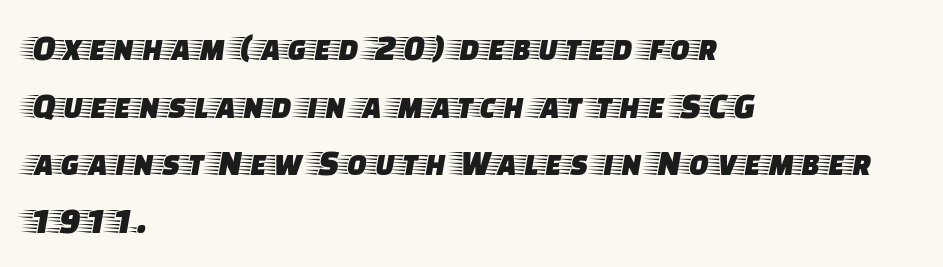
{"serif": "yes", "width": "wide", "stroke_contrast": "low", "x_height": "large", "monospaced": "no", "underline": "no", "align": "left", "line_spacing": "normal", "line_spacing_ratio": 1.56, "letter_spacing": "normal", "letter_spacing_em": 0.0, "glyph_px": 37}
